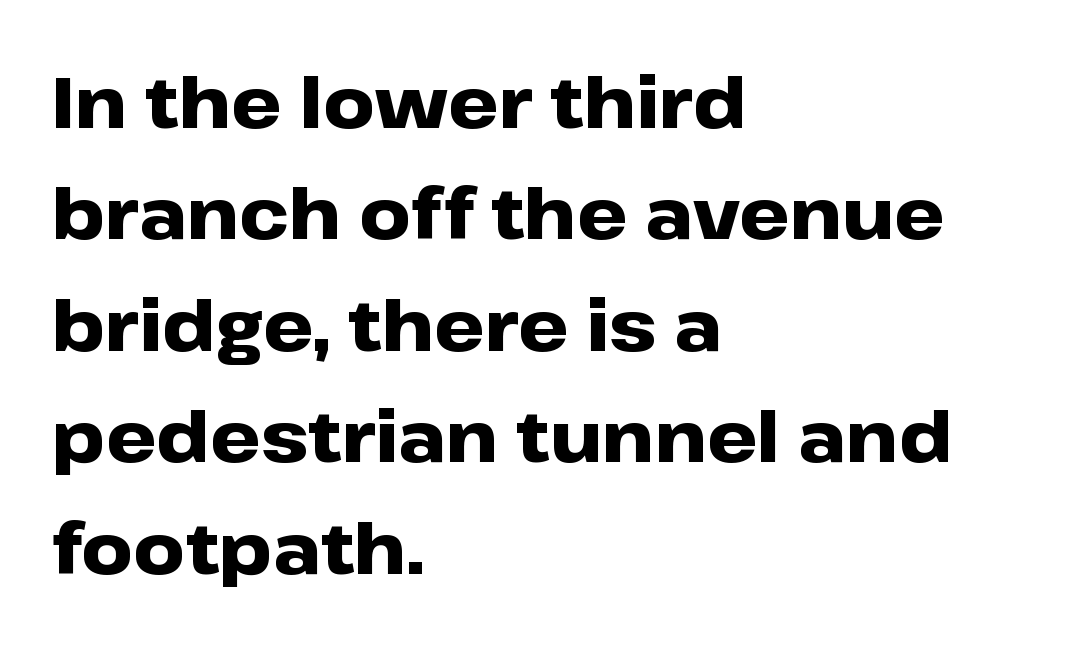
Notice how the stems are strictly vertical — no italics here. These lines are rendered in a variable-pitch font. The space between consecutive lines is moderate. The rag falls on the right side of this text block. Rule under the text: the space is simply empty. Heft: maximum for text — a bold.
